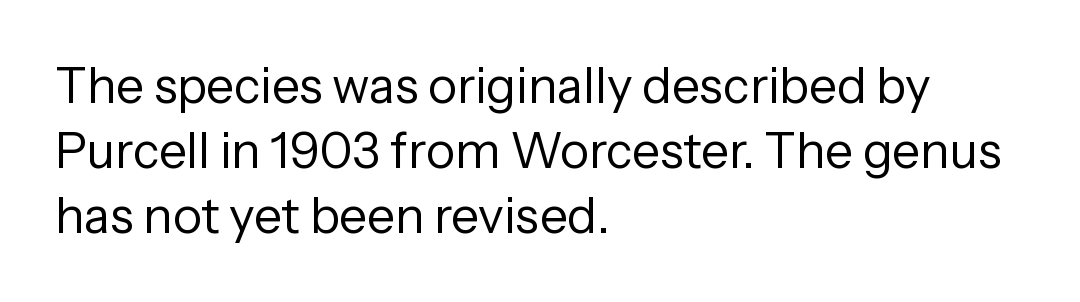
{"serif": "no", "italic": "no", "bold": "no", "weight": "regular", "width": "normal", "stroke_contrast": "low", "x_height": "medium", "monospaced": "no", "underline": "no", "align": "left", "line_spacing": "normal", "line_spacing_ratio": 1.33, "letter_spacing": "normal", "letter_spacing_em": 0.0, "glyph_px": 49}
